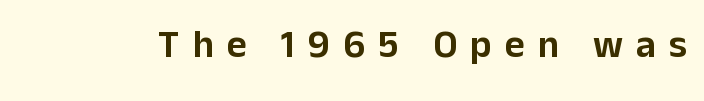
The image shows 39 px sans-serif type, upright; set unusually wide letter spacing (+0.33 em), not underlined; low stroke contrast and a medium x-height.
